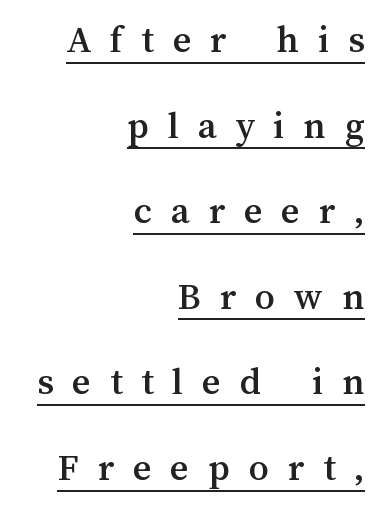
The image shows 40 px text type, upright; set right-aligned, loose line spacing (2.14x), unusually wide letter spacing (+0.47 em), underlined; medium stroke contrast and a medium x-height.
